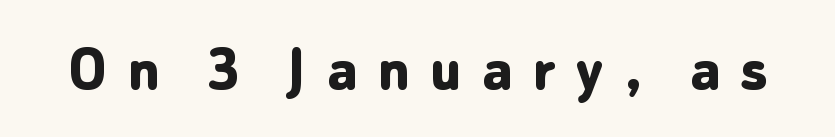
Rendered with straight, roman letterforms. The typesetting leans heavy: a genuine bold. This sample uses a sans-serif face. Honestly, the letter spacing is so wide it's the main thing you notice. The letters advance in unequal steps, a hallmark of proportional type. Letters rest on an invisible, unmarked baseline.
